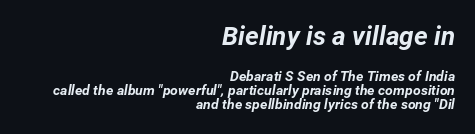
Size hierarchy here favors the leading block over the trailing one. Letters rest on an invisible, unmarked baseline. Heavy-handed strokes throughout: this text is bold. When letters slant like this, we call the style italic. Whoever set this chose condensed vertical rhythm over breathing room.
